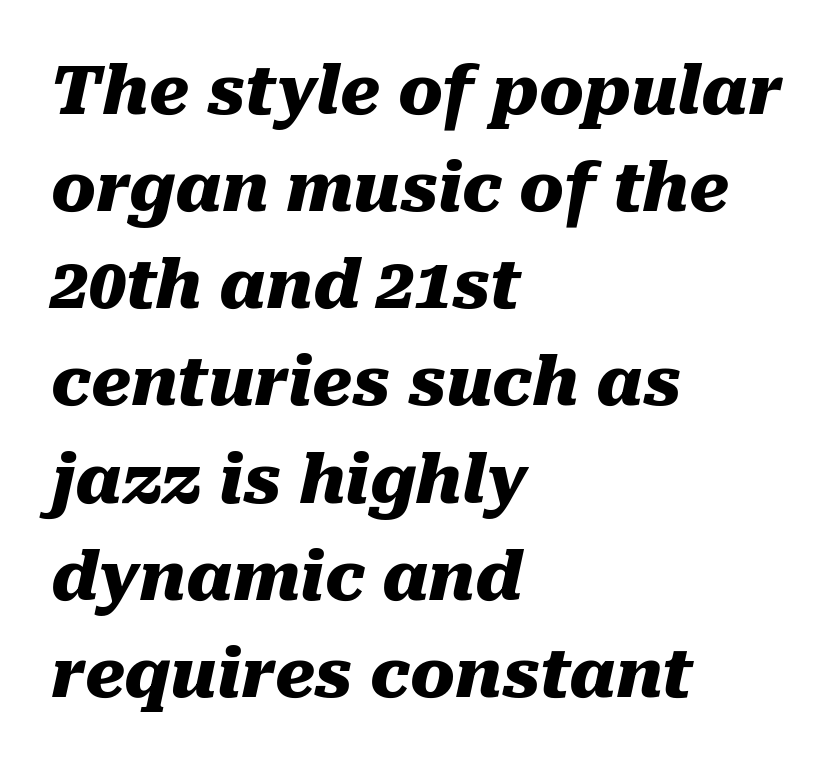
The image shows 67 px heavy type, italic (leaning right); set left-aligned, normal line spacing (1.45x), normal letter spacing, not underlined; medium stroke contrast and a medium x-height.
